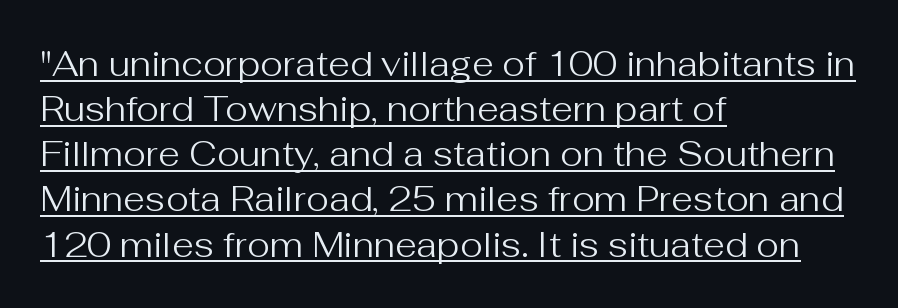
{"serif": "no", "italic": "no", "bold": "no", "weight": "regular", "width": "normal", "stroke_contrast": "medium", "x_height": "medium", "monospaced": "no", "underline": "yes", "align": "left", "line_spacing": "normal", "line_spacing_ratio": 1.29, "letter_spacing": "normal", "letter_spacing_em": 0.0, "glyph_px": 35}
